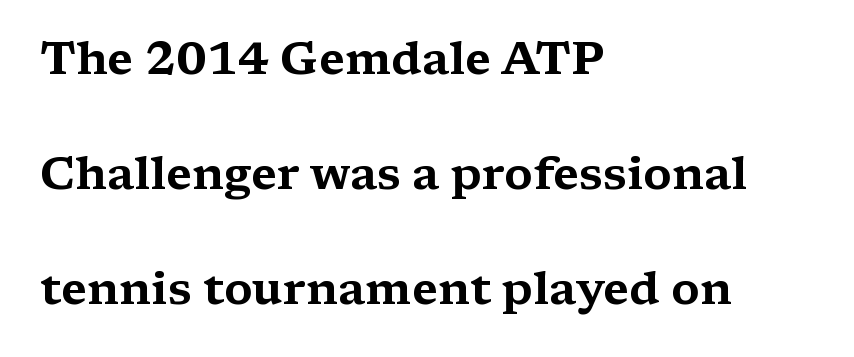
{"serif": "yes", "italic": "no", "width": "wide", "stroke_contrast": "medium", "x_height": "medium", "monospaced": "no", "underline": "no", "align": "left", "line_spacing": "loose", "line_spacing_ratio": 2.5, "letter_spacing": "normal", "letter_spacing_em": 0.0, "glyph_px": 46}
